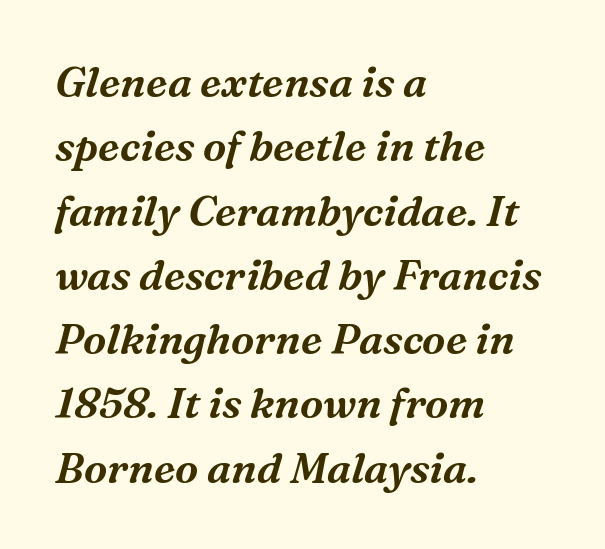
Character widths vary here, with narrow letters taking less room than wide ones. The foot of each line stays bare and open. The passage shown has conventional tracking throughout. Every row of glyphs begins at an identical x-position on the left.
